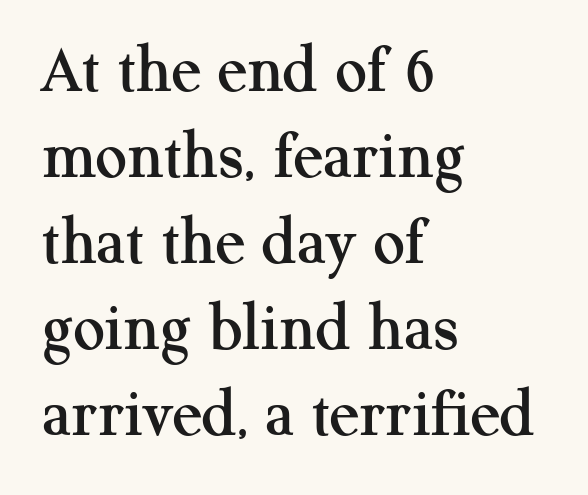
{"serif": "yes", "italic": "no", "width": "normal", "stroke_contrast": "medium", "x_height": "medium", "monospaced": "no", "underline": "no", "align": "left", "line_spacing_ratio": 1.23, "letter_spacing": "normal", "letter_spacing_em": 0.0, "glyph_px": 70}
